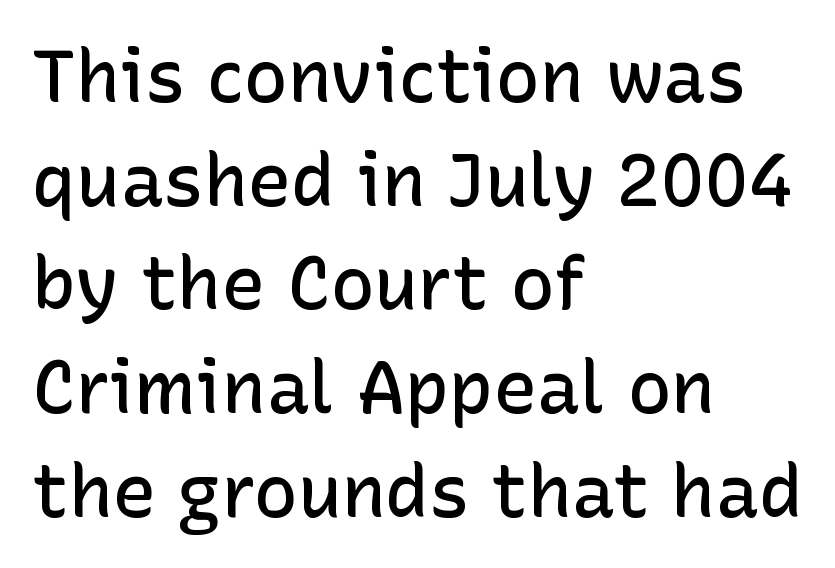
The image shows 73 px semibold sans-serif type, upright; set left-aligned, normal line spacing (1.42x), normal letter spacing, not underlined; low stroke contrast and a medium x-height.
